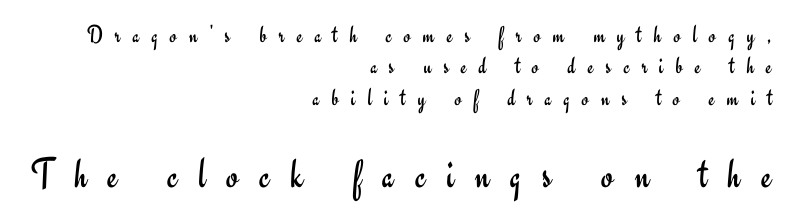
{"serif": "no", "bold": "no", "weight": "regular", "width": "normal", "stroke_contrast": "low", "x_height": "small", "monospaced": "no", "underline": "no", "align": "right", "line_spacing": "normal", "line_spacing_ratio": 1.26, "letter_spacing": "wide", "letter_spacing_em": 0.49, "larger_block": "second", "size_ratio": 1.72, "glyph_px": 43}
